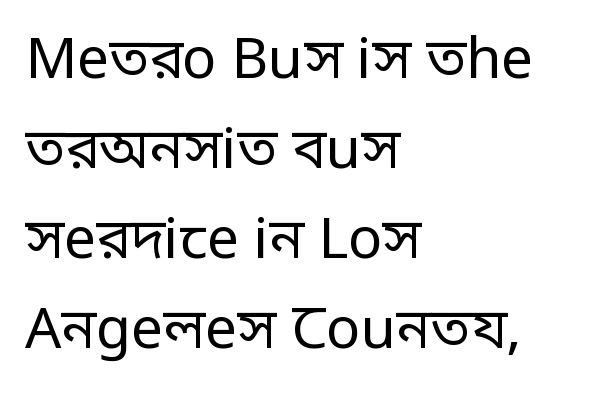
The image shows 57 px regular-weight, condensed sans-serif type, upright; set left-aligned, normal line spacing (1.58x), normal letter spacing, not underlined; low stroke contrast.
